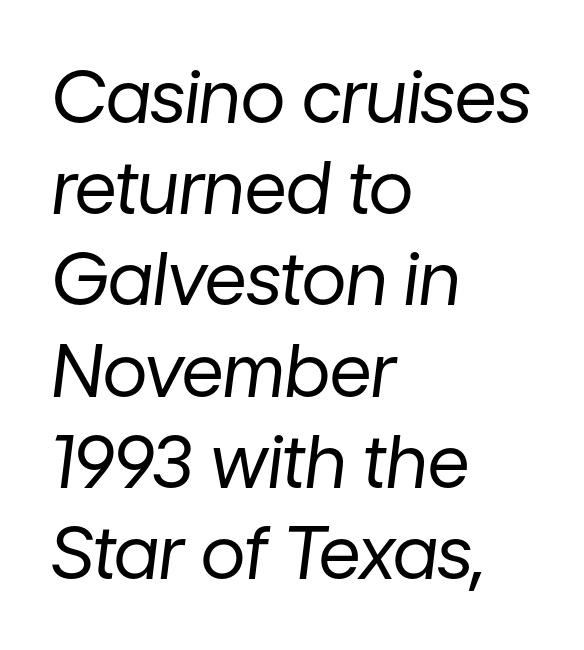
The image shows 73 px regular-weight type, italic (leaning right); set left-aligned, normal line spacing (1.25x), normal letter spacing, not underlined; low stroke contrast and a medium x-height.
